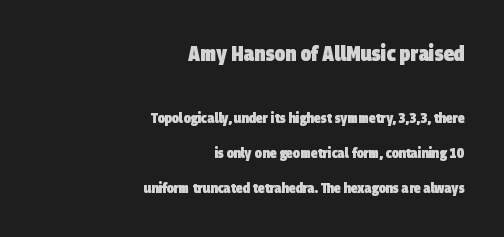
The image shows 21 px bold type; set right-aligned, loose line spacing (2.49x), normal letter spacing, not underlined; the first (top) block is 1.5x larger.
